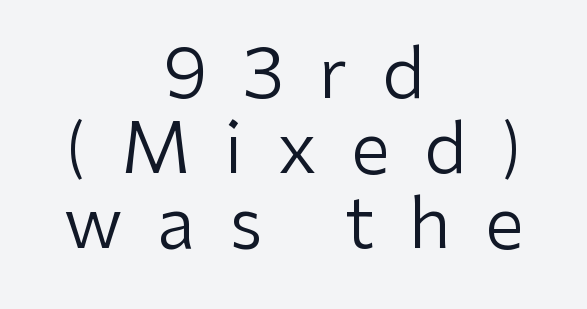
These lines were composed using upright roman letters. The area under the type is left untouched. The compositor balanced each line on the midline. Characters follow at a spacing far wider than the type designer built in.
